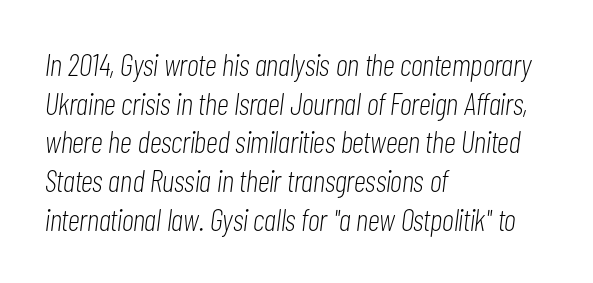
Q: Is the text bold? A: No.
Q: Is the text italic (slanted)? A: Yes, it leans right by about 7 degrees.
Q: Is the text underlined? A: No.
Q: How is the paragraph aligned? A: Left-aligned.
Q: Is the spacing between letters normal or unusually wide? A: Normal.
Q: Is the spacing between lines tight, normal or loose? A: Normal.
Q: Width (condensed, normal, or wide)? A: Condensed.
Q: Stroke contrast? A: Low.
Q: x-height? A: Medium.
Q: Monospaced? A: No.
